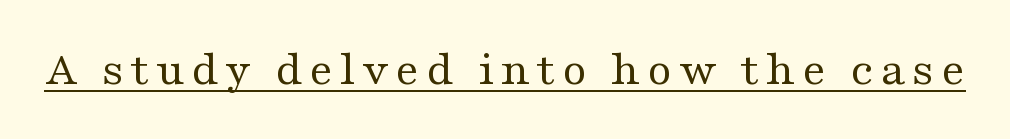
{"serif": "yes", "italic": "no", "bold": "no", "weight": "regular", "width": "wide", "stroke_contrast": "medium", "x_height": "medium", "monospaced": "no", "underline": "yes", "glyph_px": 50}
